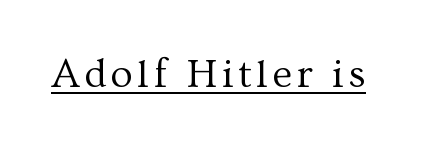
{"serif": "yes", "italic": "no", "bold": "no", "weight": "regular", "width": "normal", "stroke_contrast": "medium", "x_height": "medium", "monospaced": "no", "underline": "yes", "glyph_px": 41}
